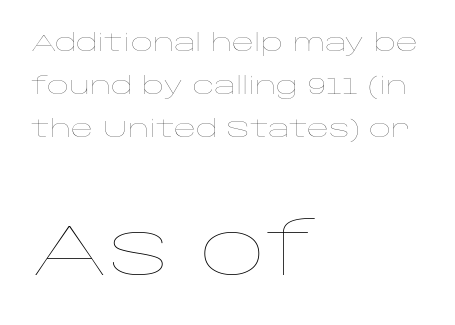
The passage shown begins with its smaller block and ends with its larger one. Character widths vary here, with narrow letters taking less room than wide ones. The specimen reads as upright at a glance. The passage shown is not underscored anywhere. The strokes carry an ordinary text weight at most.
